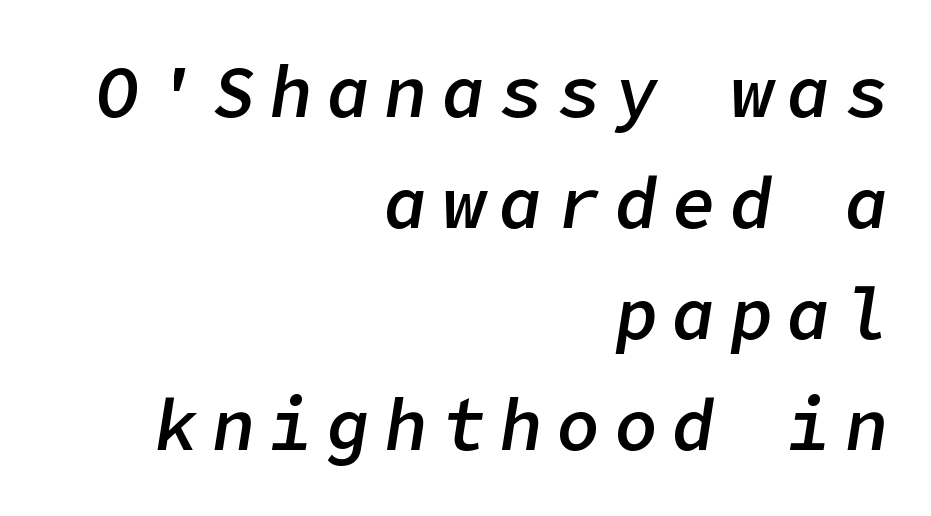
Does the weight exceed regular? Yes, but only to semibold. Students, note that the glyphs here are deliberately spaced far apart. The zone under the glyphs is completely vacant. The rendering uses a moderate line-height, typical for paragraphs. Notice how the passage keeps a crisp vertical edge on the right only.
